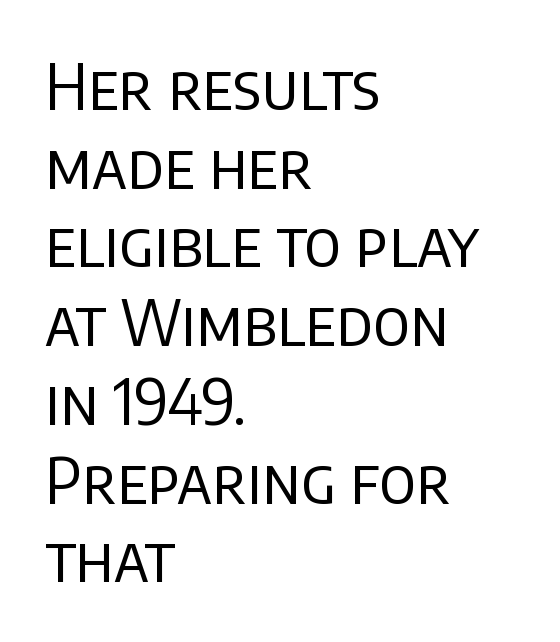
No letter is thick-stroked: the sample isn't bold. Is this a fixed-width face? No — the glyphs have proportional, varying widths. The rows are spaced the way most documents space them. These lines keep a tight, regular rhythm from letter to letter.
